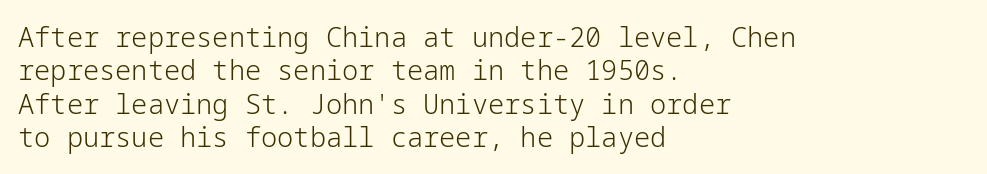
The image shows 27 px text type, upright; set left-aligned, line spacing 1.24x, normal letter spacing, not underlined.
